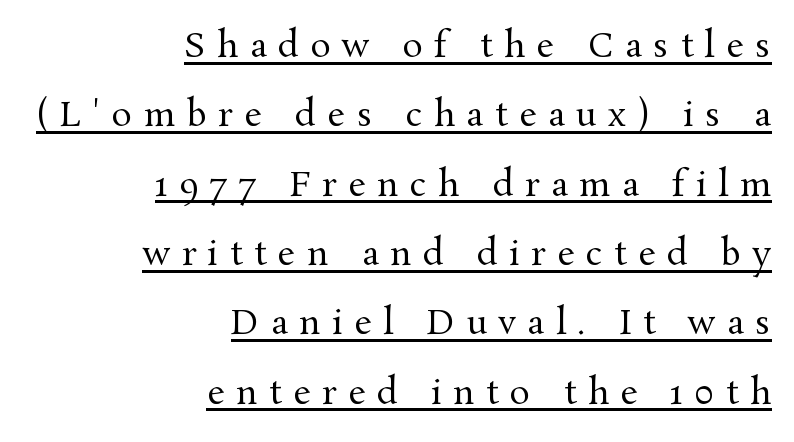
{"serif": "yes", "italic": "no", "bold": "no", "weight": "regular", "width": "normal", "stroke_contrast": "medium", "x_height": "medium", "monospaced": "no", "underline": "yes", "align": "right", "line_spacing": "loose", "line_spacing_ratio": 2.04, "letter_spacing": "wide", "letter_spacing_em": 0.34, "glyph_px": 34}
